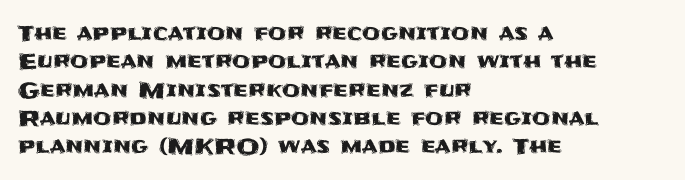
{"italic": "no", "underline": "no", "align": "left", "line_spacing": "normal", "line_spacing_ratio": 1.35, "letter_spacing": "normal", "letter_spacing_em": 0.0, "glyph_px": 21}
